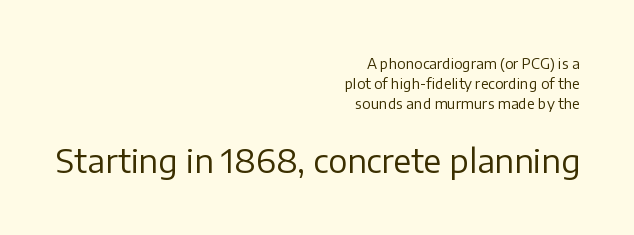
Does extra space separate the letters? No, they use regular spacing. A student would call this right alignment; a typographer would say flush right, rag left. Here the designer chose a conventional face with non-uniform glyph widths. The letters stand straight up with perfectly vertical stems. Visually, the bottom section dominates because its glyphs are scaled up. Examine the stroke ends and you'll find no serifs.
